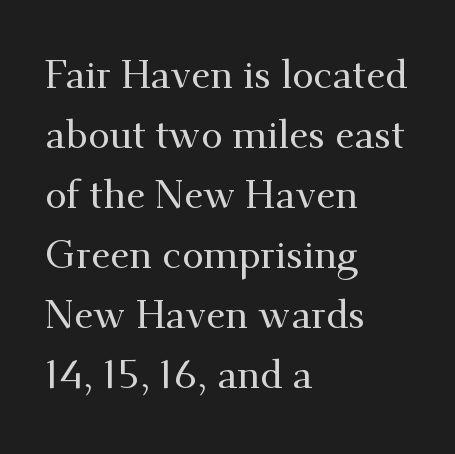
Honestly, there is no underline to notice here at all. The lettering holds an erect, upright posture throughout. Horizontal bands of white between lines are of average thickness. How are the letters spaced? Ordinarily, with no added tracking. The passage shown is typed in a proportional face where columns would drift. Small tapered or slab feet sit at the stroke ends, so this counts as serif.
